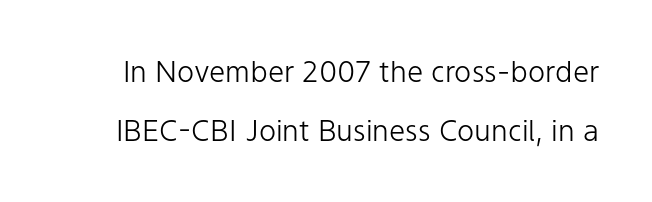
{"serif": "no", "italic": "no", "bold": "no", "weight": "light", "width": "normal", "stroke_contrast": "low", "x_height": "medium", "monospaced": "no", "underline": "no", "line_spacing": "loose", "line_spacing_ratio": 2.05, "letter_spacing": "normal", "letter_spacing_em": 0.0, "glyph_px": 29}
